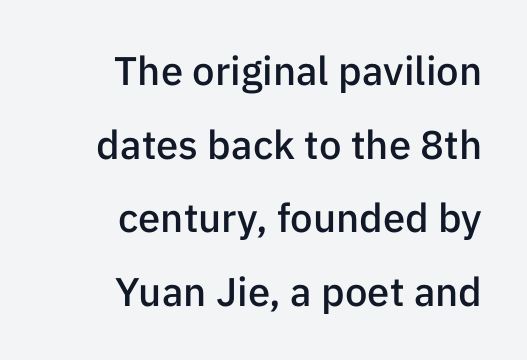
The image shows 40 px semibold sans-serif type, upright; set right-aligned, line spacing 1.84x, normal letter spacing, not underlined; low stroke contrast and a medium x-height.
